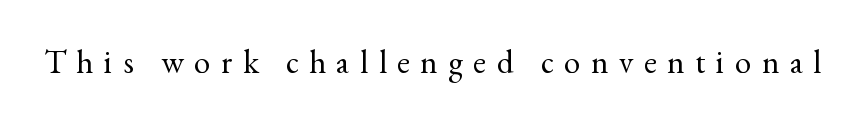
{"serif": "yes", "italic": "no", "bold": "no", "weight": "regular", "width": "normal", "x_height": "small", "monospaced": "no", "underline": "no", "letter_spacing": "wide", "letter_spacing_em": 0.32, "glyph_px": 33}
